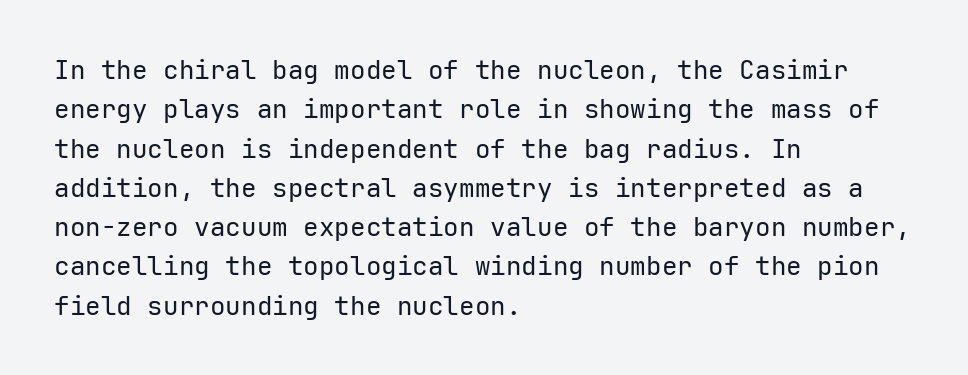
Q: Is the text bold? A: No.
Q: Is the text italic (slanted)? A: No, it is upright.
Q: Is the text underlined? A: No.
Q: How is the paragraph aligned? A: Left-aligned.
Q: Is the spacing between letters normal or unusually wide? A: Normal.
Q: Is the spacing between lines tight, normal or loose? A: Normal.
